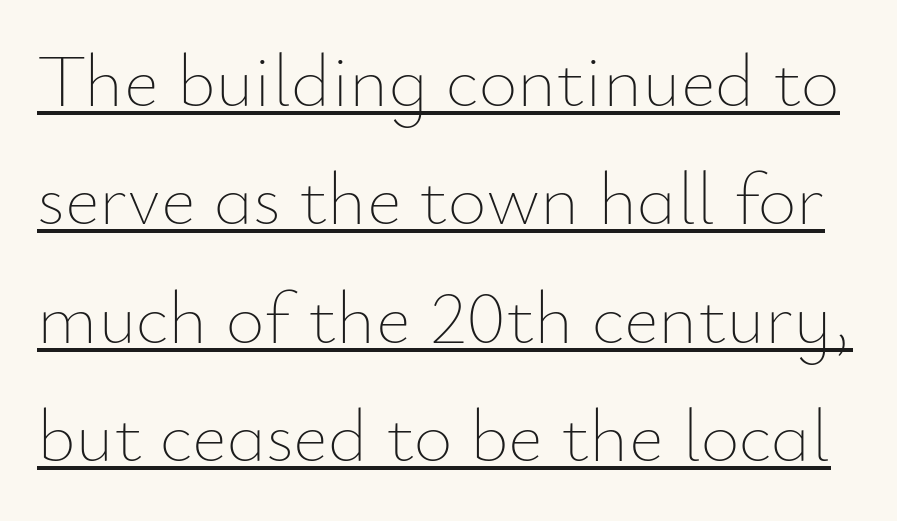
The image shows 75 px thin type, upright; set normal line spacing (1.58x), normal letter spacing, underlined; low stroke contrast and a small x-height.
